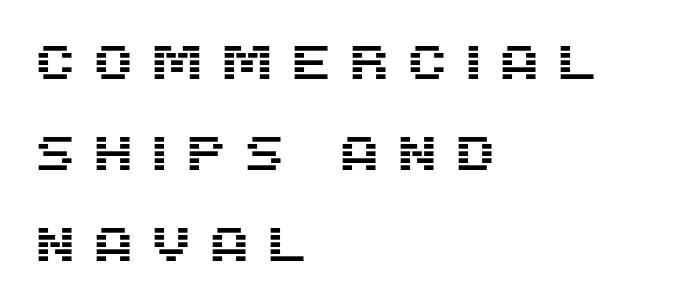
{"serif": "no", "italic": "no", "width": "normal", "stroke_contrast": "medium", "x_height": "large", "monospaced": "no", "underline": "no", "align": "left", "line_spacing": "loose", "line_spacing_ratio": 1.9, "letter_spacing": "wide", "letter_spacing_em": 0.33, "glyph_px": 48}
